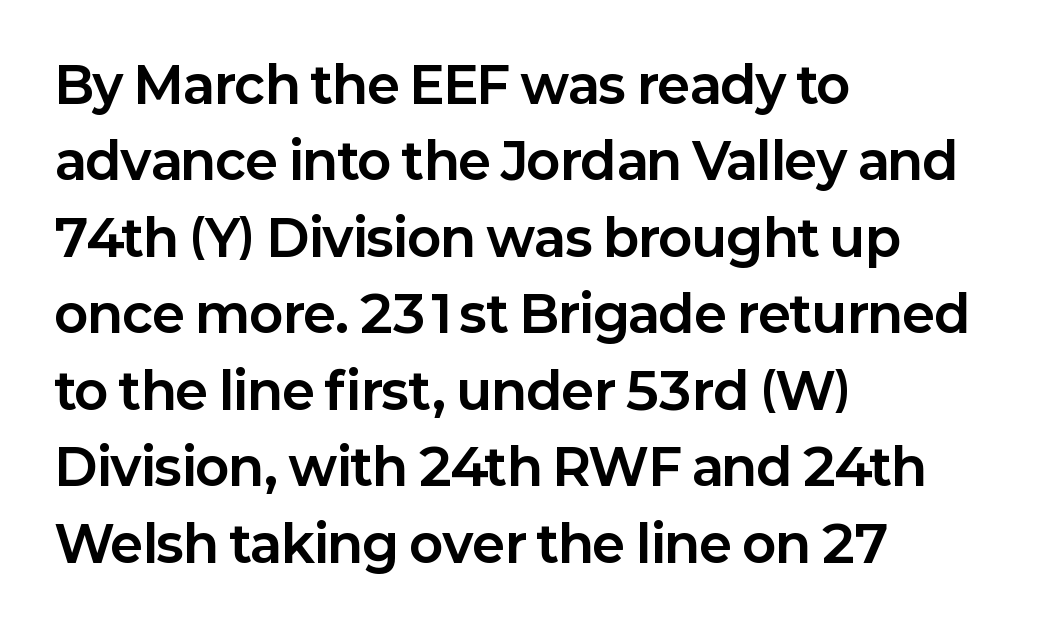
Words appear dense and cohesive because spacing is normal. Check under the words: just untouched page. Nope, no serifs anywhere on these letters. The rag falls on the right side of this text block. When letters stand straight like this, we call the style roman or upright. Heavy, bold letterforms.
